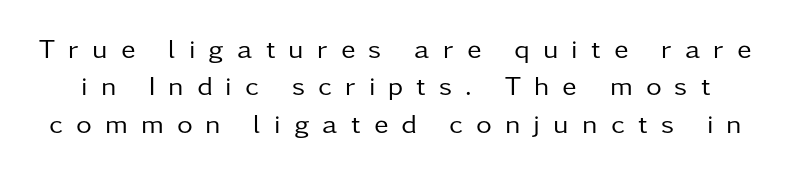
Someone cranked the tracking dial way up on this one. The type sits square on the baseline with zero lean. Stroke mass is kept to a normal reading level or below. The foot of each line stays bare and open. Quick note: interline space is typical.
